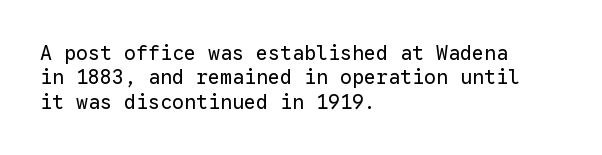
The image shows 20 px text type, upright; set left-aligned, line spacing 1.22x, normal letter spacing, not underlined.
